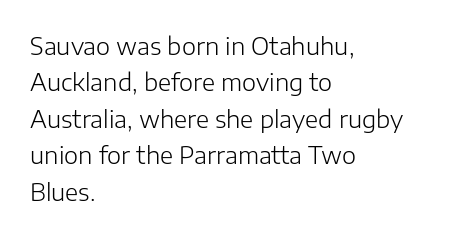
Q: Is the text bold? A: No.
Q: Is the text italic (slanted)? A: No, it is upright.
Q: Is the text underlined? A: No.
Q: How is the paragraph aligned? A: Left-aligned.
Q: Is the spacing between letters normal or unusually wide? A: Normal.
Q: Is the spacing between lines tight, normal or loose? A: Normal.
